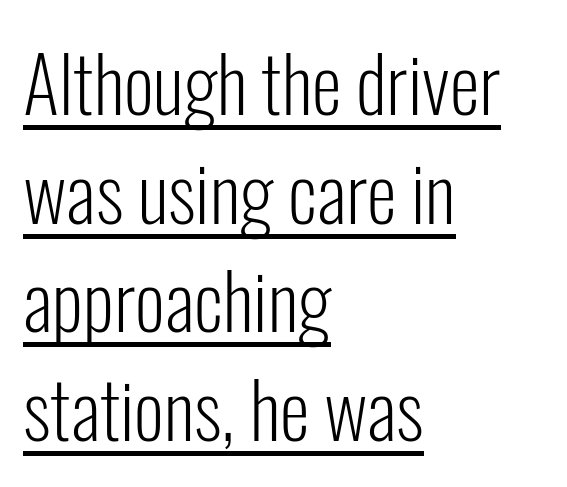
The image shows 77 px light, condensed sans-serif type, upright; set left-aligned, normal line spacing (1.41x), normal letter spacing, underlined; low stroke contrast and a medium x-height.
